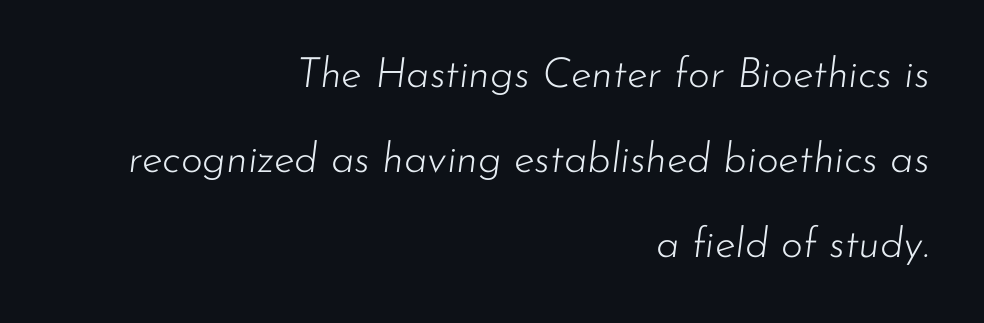
The image shows 42 px light type, italic (leaning right); set right-aligned, loose line spacing (2.02x), normal letter spacing, not underlined; low stroke contrast and a small x-height.
